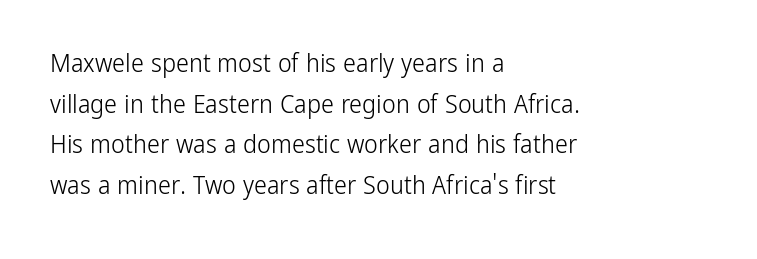
The zone under the glyphs is completely vacant. Letters have the restrained weight of plain body copy at most. Line beginnings align vertically; line endings do not. The gaps between neighbouring characters are ordinary and unremarkable.
